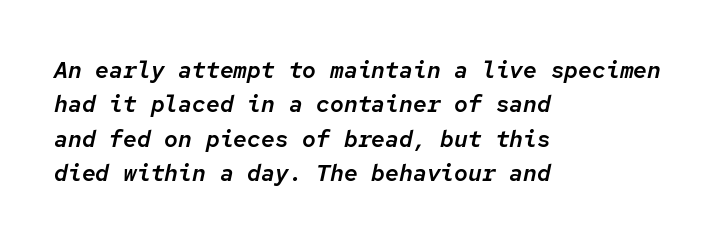
{"italic": "yes", "lean": "right", "slant_degrees": 12, "underline": "no", "align": "left", "line_spacing": "normal", "line_spacing_ratio": 1.5, "letter_spacing": "normal", "letter_spacing_em": 0.0, "glyph_px": 23}
